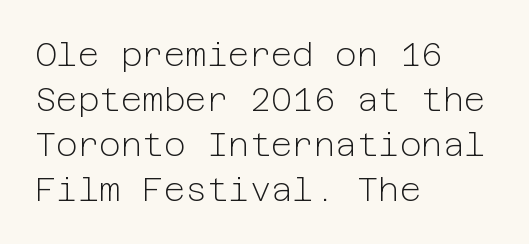
Anything drawn beneath the words? Only blank space. The gaps between neighbouring characters are ordinary and unremarkable. These lines sit exactly where default settings would place them. A roman cut, with each character standing at attention. The lines are quadded left. Is the type heavy? It reads as light-to-regular instead.
